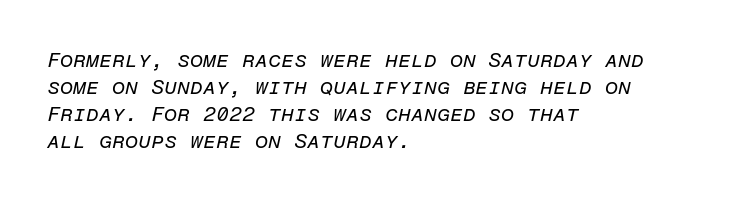
Q: Is the text bold? A: No.
Q: Is the text italic (slanted)? A: Yes, it leans right by about 12 degrees.
Q: Is the text underlined? A: No.
Q: How is the paragraph aligned? A: Left-aligned.
Q: Is the spacing between letters normal or unusually wide? A: Normal.
Q: Is the spacing between lines tight, normal or loose? A: Normal.
